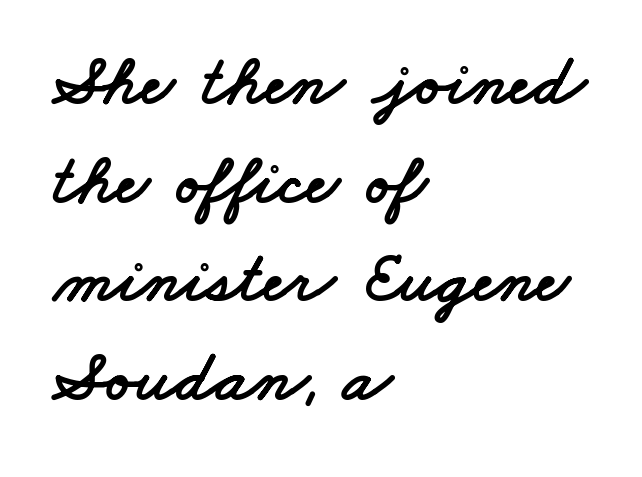
What's the leading like? Ordinary, nothing unusual. This sample has the flowing, uneven cadence of proportional lettering. The face used here is a sans, in the tradition of grotesques and geometrics. Only glyphs here, with clear space below each row.
